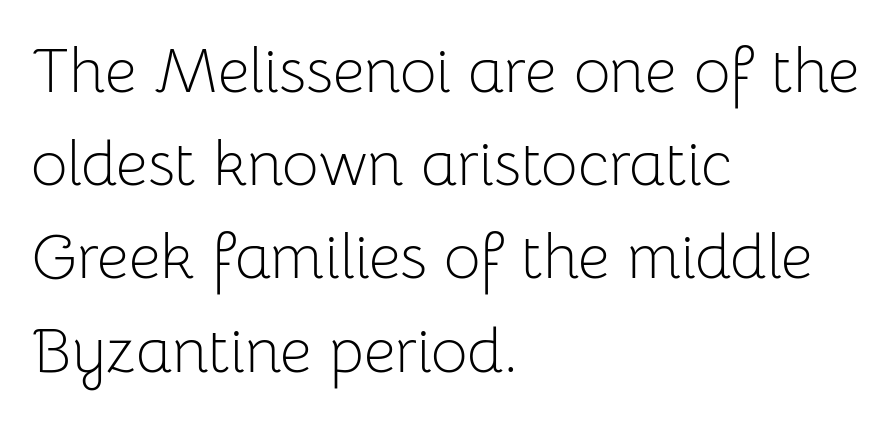
Q: Is the text bold? A: No.
Q: Is the text italic (slanted)? A: No, it is upright.
Q: Is the typeface a serif or a sans-serif typeface? A: Sans-serif.
Q: Is the text underlined? A: No.
Q: How is the paragraph aligned? A: Left-aligned.
Q: Is the spacing between letters normal or unusually wide? A: Normal.
Q: Is the spacing between lines tight, normal or loose? A: Normal.
Q: Width (condensed, normal, or wide)? A: Normal.
Q: Stroke contrast? A: Low.
Q: x-height? A: Medium.
Q: Monospaced? A: No.
